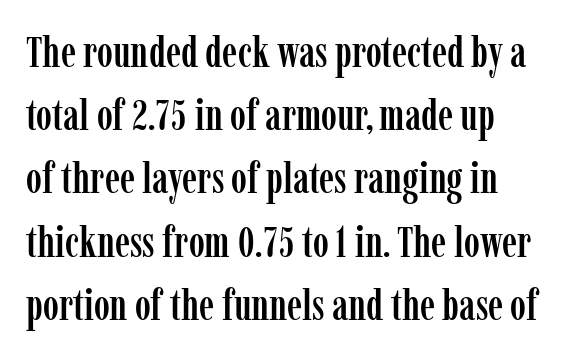
The image shows 43 px condensed serif type, upright; set left-aligned, normal line spacing (1.47x), normal letter spacing, not underlined; low stroke contrast and a medium x-height.
